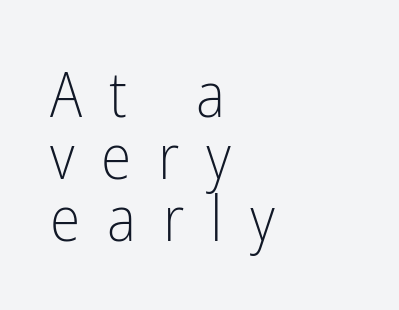
Q: Is the text bold? A: No.
Q: Is the text italic (slanted)? A: No, it is upright.
Q: Is the typeface a serif or a sans-serif typeface? A: Sans-serif.
Q: Is the text underlined? A: No.
Q: How is the paragraph aligned? A: Left-aligned.
Q: Is the spacing between letters normal or unusually wide? A: Unusually wide.
Q: Is the spacing between lines tight, normal or loose? A: Tight.
Q: Width (condensed, normal, or wide)? A: Condensed.
Q: Stroke contrast? A: Low.
Q: x-height? A: Medium.
Q: Monospaced? A: No.
